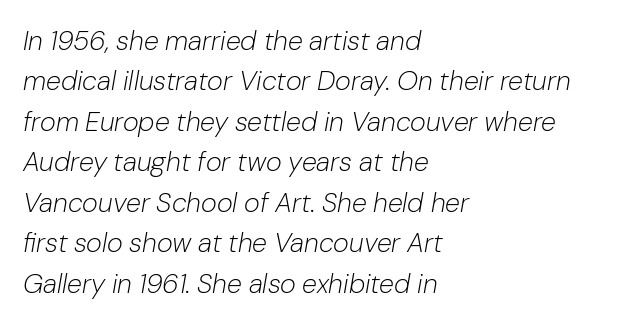
Q: Is the text bold? A: No.
Q: Is the text italic (slanted)? A: Yes, it leans right by about 10 degrees.
Q: Is the text underlined? A: No.
Q: How is the paragraph aligned? A: Left-aligned.
Q: Is the spacing between letters normal or unusually wide? A: Normal.
Q: Is the spacing between lines tight, normal or loose? A: Normal.
